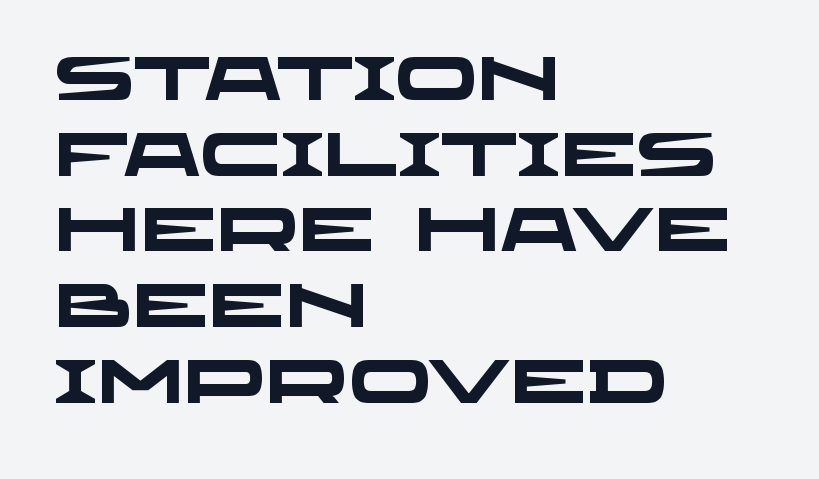
These lines are set flush left with a ragged right edge. Check where the strokes stop: nothing finishes them off — pure sans. You could not count columns in this text — the font is proportionally spaced. Check under the words: just untouched page.
